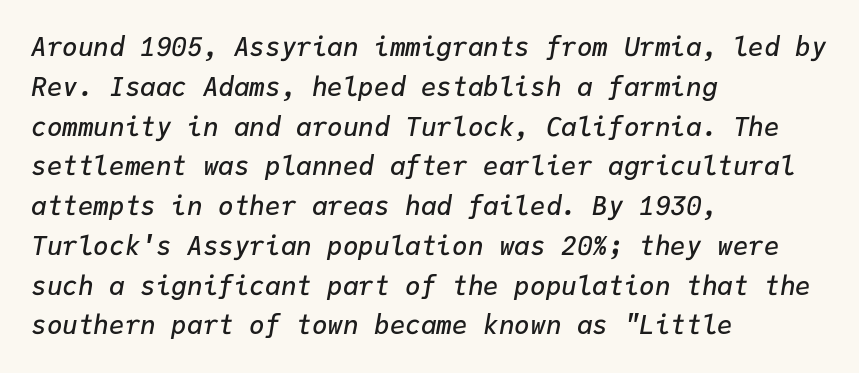
Q: Is the text bold? A: Semi-bold.
Q: Is the text italic (slanted)? A: Yes, it leans right by about 9 degrees.
Q: Is the text underlined? A: No.
Q: How is the paragraph aligned? A: Left-aligned.
Q: Is the spacing between letters normal or unusually wide? A: Normal.
Q: Is the spacing between lines tight, normal or loose? A: Normal.
